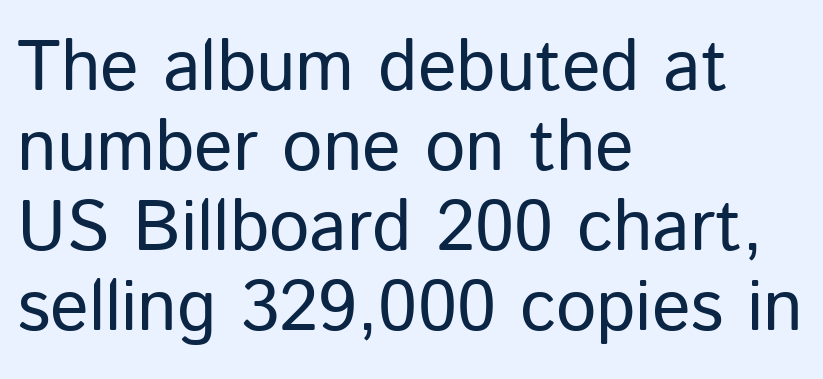
{"serif": "no", "italic": "no", "bold": "no", "weight": "regular", "width": "normal", "stroke_contrast": "low", "x_height": "medium", "monospaced": "no", "underline": "no", "align": "left", "line_spacing": "tight", "line_spacing_ratio": 1.11, "letter_spacing": "normal", "letter_spacing_em": 0.0, "glyph_px": 72}
